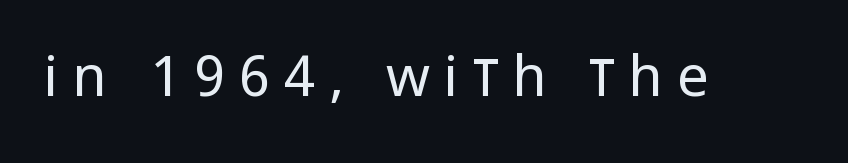
{"serif": "no", "italic": "no", "bold": "no", "weight": "regular", "width": "condensed", "stroke_contrast": "low", "x_height": "large", "monospaced": "no", "underline": "no", "letter_spacing": "wide", "letter_spacing_em": 0.25, "glyph_px": 56}
